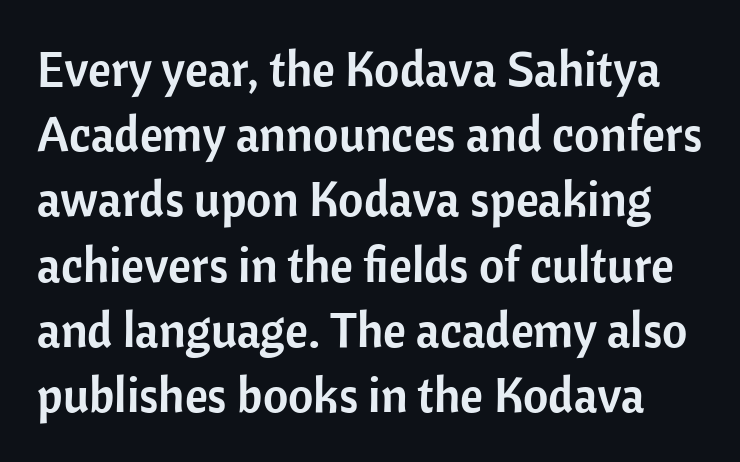
{"serif": "no", "italic": "no", "width": "normal", "stroke_contrast": "low", "x_height": "medium", "monospaced": "no", "underline": "no", "line_spacing": "normal", "line_spacing_ratio": 1.33, "letter_spacing": "normal", "letter_spacing_em": 0.0, "glyph_px": 49}
